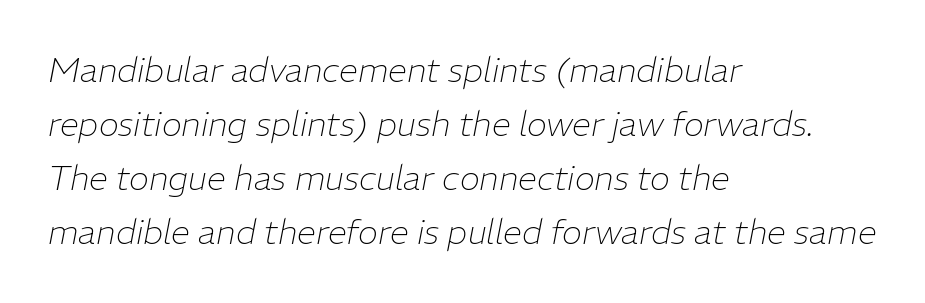
{"italic": "yes", "lean": "right", "slant_degrees": 11, "bold": "no", "weight": "thin", "width": "normal", "stroke_contrast": "low", "x_height": "medium", "monospaced": "no", "underline": "no", "align": "left", "line_spacing": "normal", "line_spacing_ratio": 1.59, "letter_spacing": "normal", "letter_spacing_em": 0.0, "glyph_px": 34}
